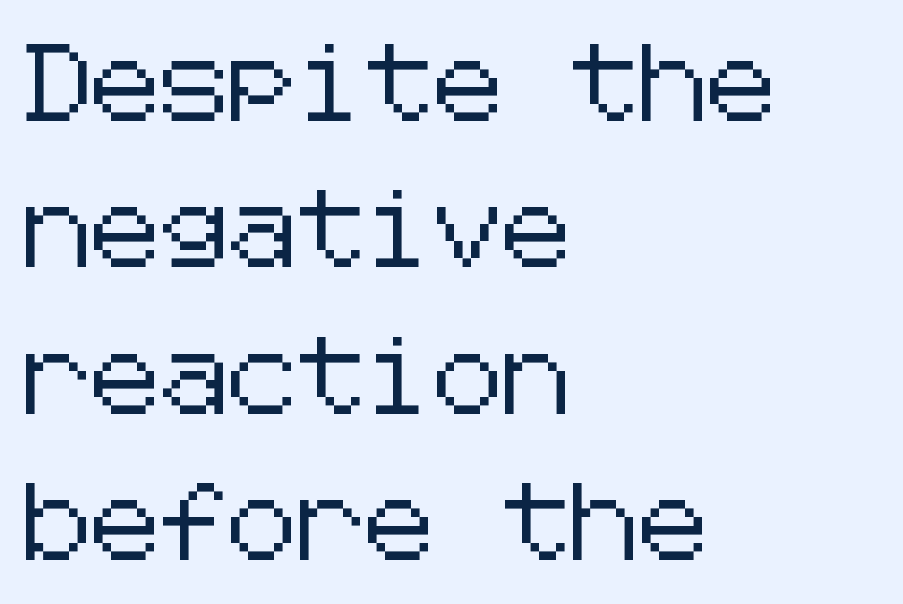
Q: Is the text italic (slanted)? A: No, it is upright.
Q: Is the typeface a serif or a sans-serif typeface? A: Sans-serif.
Q: Is the text underlined? A: No.
Q: How is the paragraph aligned? A: Left-aligned.
Q: Is the spacing between letters normal or unusually wide? A: Normal.
Q: Is the spacing between lines tight, normal or loose? A: Loose.
Q: Width (condensed, normal, or wide)? A: Normal.
Q: Stroke contrast? A: Low.
Q: x-height? A: Medium.
